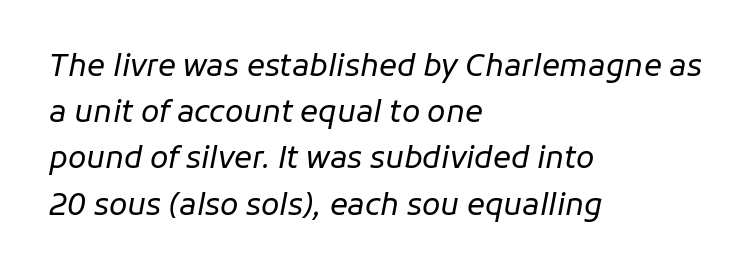
Q: Is the text bold? A: No.
Q: Is the text italic (slanted)? A: Yes, it leans right by about 11 degrees.
Q: Is the text underlined? A: No.
Q: How is the paragraph aligned? A: Left-aligned.
Q: Is the spacing between letters normal or unusually wide? A: Normal.
Q: Is the spacing between lines tight, normal or loose? A: Normal.
Q: Width (condensed, normal, or wide)? A: Normal.
Q: Stroke contrast? A: Low.
Q: x-height? A: Medium.
Q: Monospaced? A: No.
